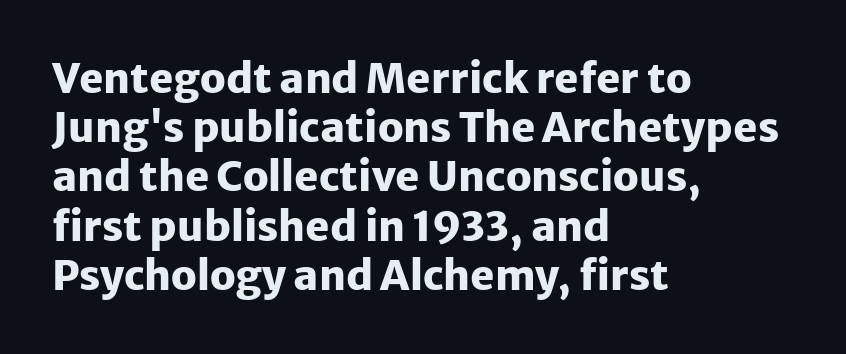
{"serif": "no", "italic": "no", "bold": "yes", "weight": "heavy", "width": "normal", "stroke_contrast": "low", "x_height": "medium", "monospaced": "no", "underline": "no", "align": "left", "line_spacing_ratio": 1.2, "letter_spacing": "normal", "letter_spacing_em": 0.0, "glyph_px": 41}
